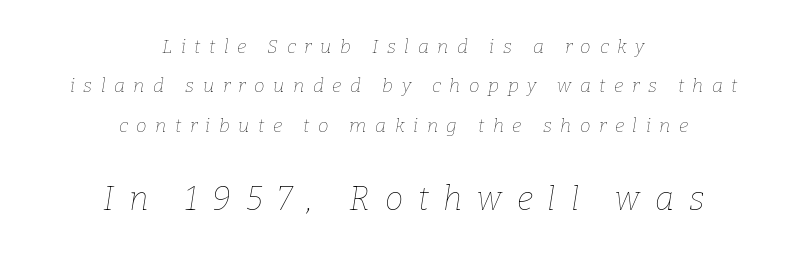
{"italic": "yes", "lean": "right", "slant_degrees": 9, "bold": "no", "weight": "thin", "width": "normal", "stroke_contrast": "low", "x_height": "medium", "monospaced": "no", "underline": "no", "align": "center", "line_spacing": "loose", "line_spacing_ratio": 2.07, "letter_spacing": "wide", "letter_spacing_em": 0.45, "larger_block": "second", "size_ratio": 1.74, "glyph_px": 33}
